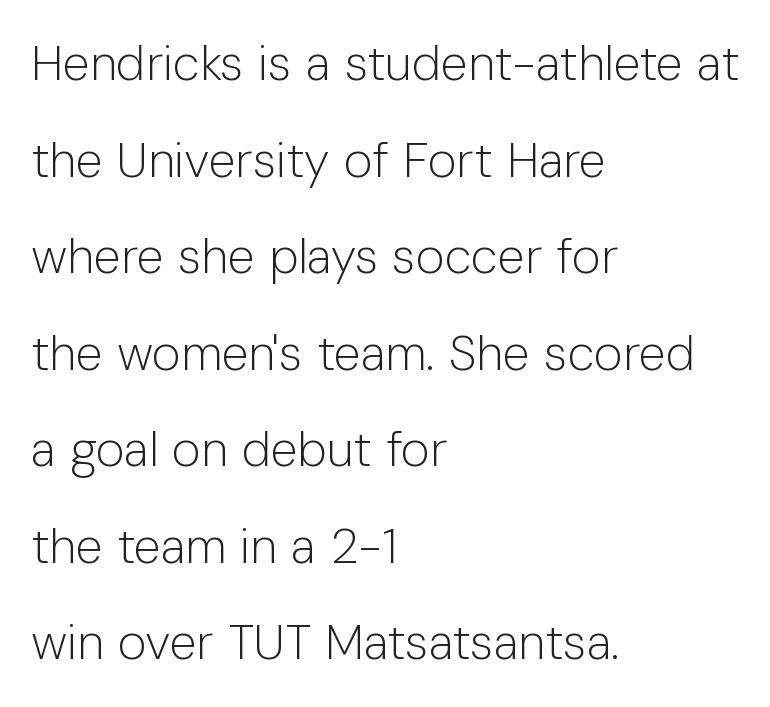
Characters remain perfectly vertical along every line. The typesetter chose a ragged-right arrangement here. Stems here are at most as thick as an everyday book face. What kind of face is this? One without serifs — a sans.
